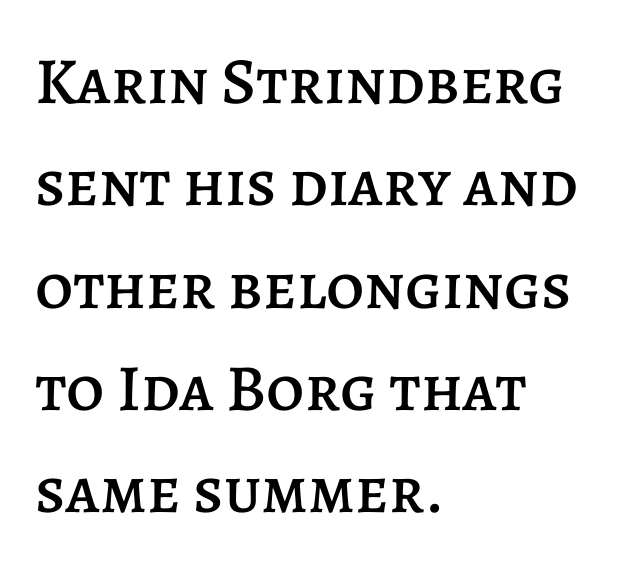
The image shows 66 px text type, upright; set left-aligned, normal line spacing (1.55x), normal letter spacing, not underlined; low stroke contrast and a large x-height.
